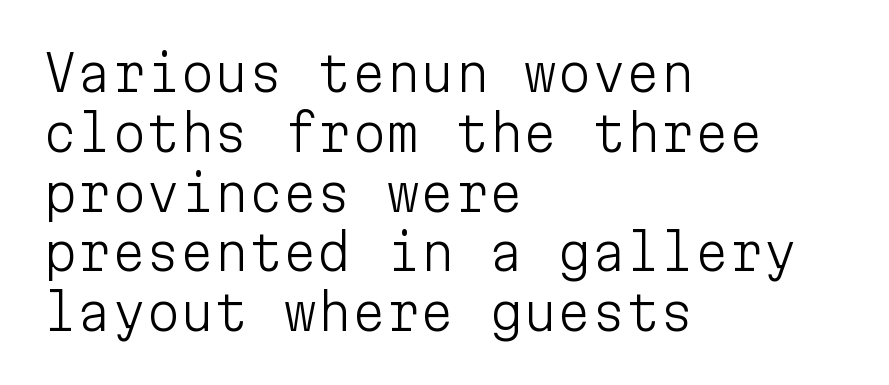
The setting favours the left margin, as ordinary paragraphs usually do. The space directly below the letters is spotless. Nope, no serifs anywhere on these letters. Weight: in the light-to-regular range. Ordinary non-slanted type is in use.
